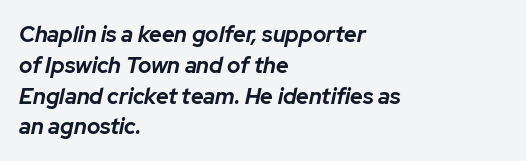
{"italic": "yes", "lean": "right", "slant_degrees": 12, "bold": "yes", "underline": "no", "align": "left", "line_spacing": "normal", "line_spacing_ratio": 1.4, "letter_spacing": "normal", "letter_spacing_em": 0.0, "glyph_px": 22}
